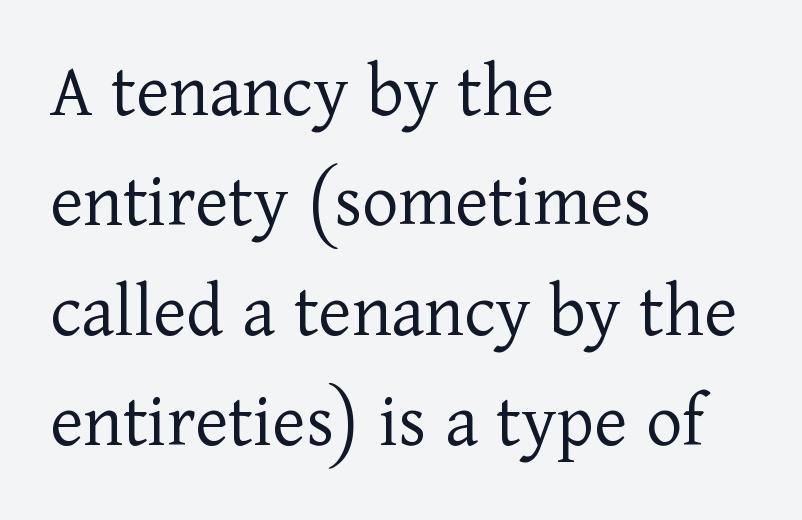
On a weight scale, this lands at 450 or below. What kind of face is this? One with serifs. Italic? Not at all — the glyphs are vertical. Is the letter spacing exaggerated? No — it looks like the ordinary default. This block has exactly the height ordinary leading produces. Typeset ragged right — the left edge is the straight one.
